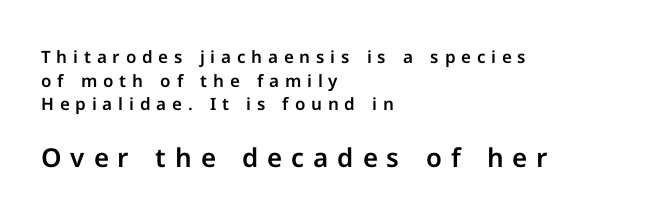
The image shows 26 px text type, upright; set left-aligned, normal line spacing (1.39x), unusually wide letter spacing (+0.34 em), not underlined; the second (bottom) block is 1.53x larger.
